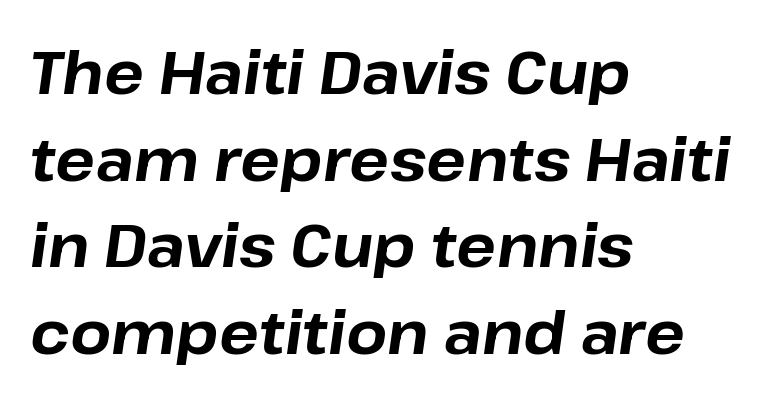
The image shows 59 px bold type, italic (leaning right); set left-aligned, normal line spacing (1.47x), normal letter spacing, not underlined; low stroke contrast and a medium x-height.
